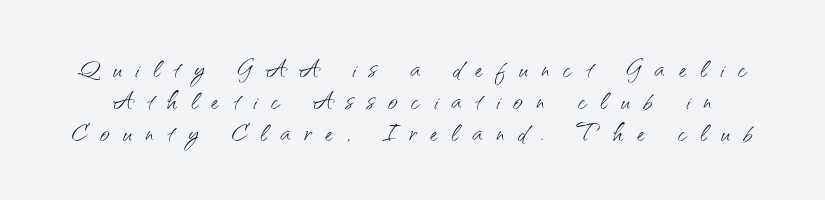
The typeface has the unassuming heft of standard copy or less. Tightly led — the rows are bunched. Each row of text sits above clean, open space.
